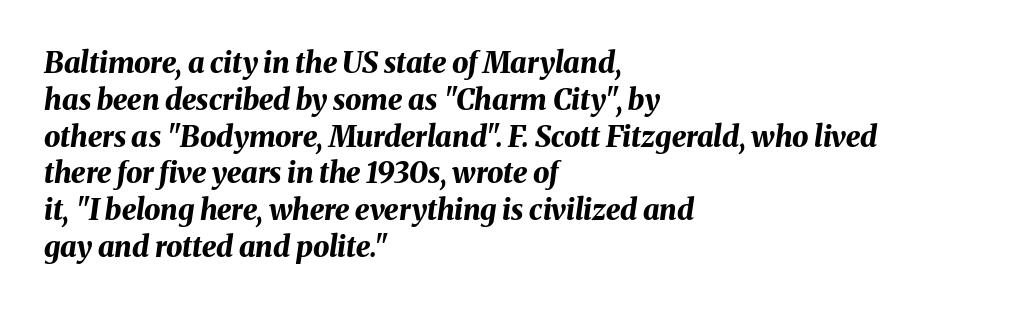
Q: Is the text bold? A: Yes.
Q: Is the text italic (slanted)? A: Yes, it leans right by about 8 degrees.
Q: Is the text underlined? A: No.
Q: How is the paragraph aligned? A: Left-aligned.
Q: Is the spacing between letters normal or unusually wide? A: Normal.
Q: Is the spacing between lines tight, normal or loose? A: Normal.
Q: Width (condensed, normal, or wide)? A: Normal.
Q: Stroke contrast? A: Medium.
Q: x-height? A: Medium.
Q: Monospaced? A: No.
